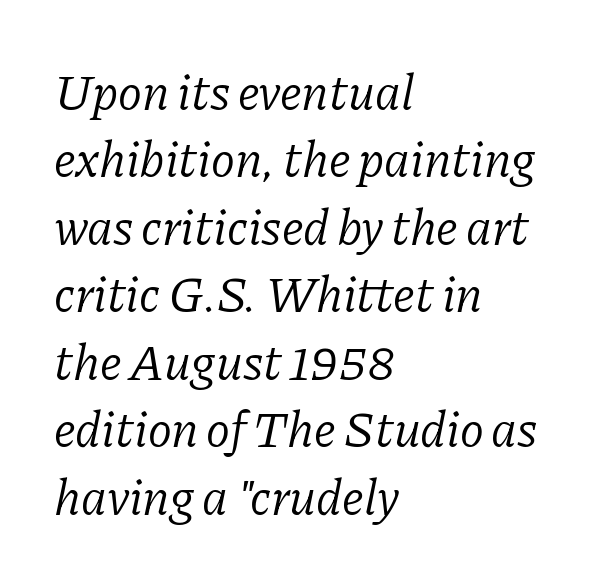
{"serif": "yes", "italic": "yes", "lean": "right", "slant_degrees": 11, "bold": "no", "weight": "light", "width": "normal", "stroke_contrast": "low", "x_height": "medium", "monospaced": "no", "underline": "no", "align": "left", "line_spacing": "normal", "line_spacing_ratio": 1.35, "letter_spacing": "normal", "letter_spacing_em": 0.0, "glyph_px": 50}
